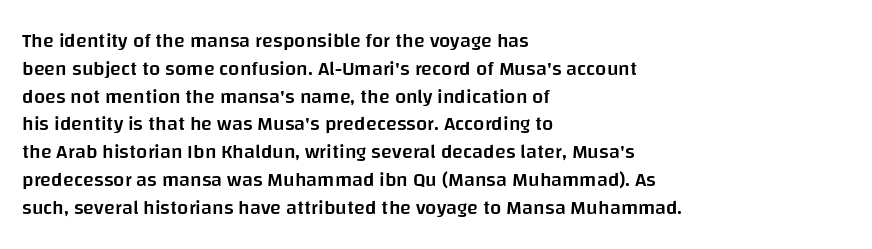
{"italic": "no", "bold": "semi", "underline": "no", "align": "left", "line_spacing": "normal", "line_spacing_ratio": 1.39, "letter_spacing": "normal", "letter_spacing_em": 0.0, "glyph_px": 20}
